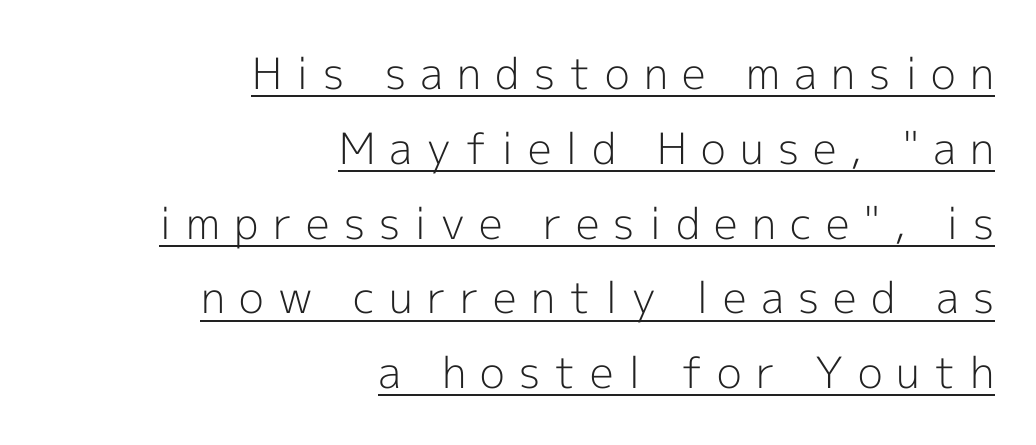
{"serif": "no", "italic": "no", "bold": "no", "weight": "light", "width": "normal", "x_height": "medium", "monospaced": "no", "underline": "yes", "align": "right", "line_spacing_ratio": 1.74, "letter_spacing": "wide", "letter_spacing_em": 0.33, "glyph_px": 43}
